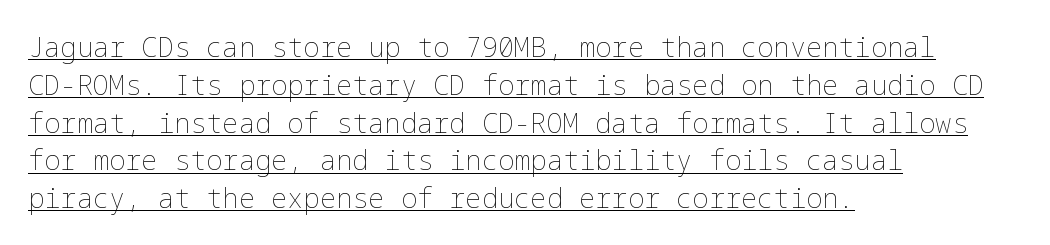
Heft: none added — not bold. Posture: upright roman. Underlining? Definitely there. The ragged edge is on the right, which tells us the setting is flush left. If you measured baseline to baseline, you'd find a middling distance. Nobody touched the tracking dial on this one.
